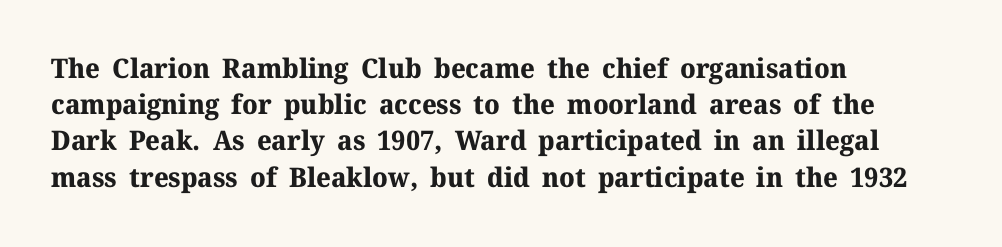
{"italic": "no", "bold": "yes", "underline": "no", "align": "left", "line_spacing": "normal", "line_spacing_ratio": 1.34, "letter_spacing": "normal", "letter_spacing_em": 0.0, "glyph_px": 27}
